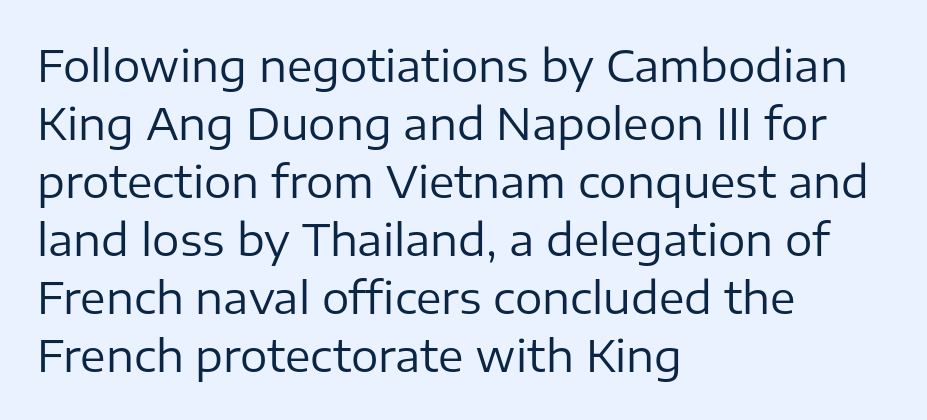
Spacing verdict: proportional, widths tailored to each character. I'd call this a sans setting — the letters go barefoot. Successive baselines arrive at the customary interval. Nobody drew a line under any word here. It's the straight-up-and-down kind of type.
